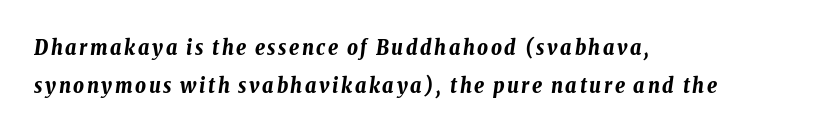
On the weight axis this lands at bold, roughly 700. Rule under the text: the space is simply empty. Characters are canted at an angle relative to the baseline's perpendicular. The setting favours the left margin, as ordinary paragraphs usually do.
